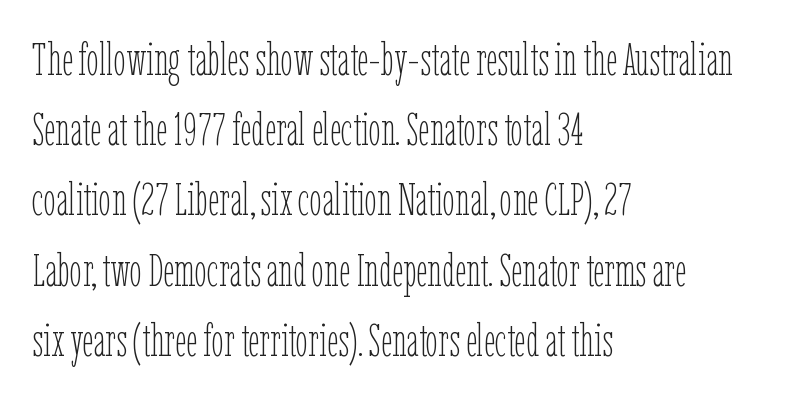
Short note: letters normally spaced. Interline gaps are of average width in this sample. The ragged edge is on the right, which tells us the setting is flush left. Proportional: the letters do not fall into vertical columns. Style check: upright.
